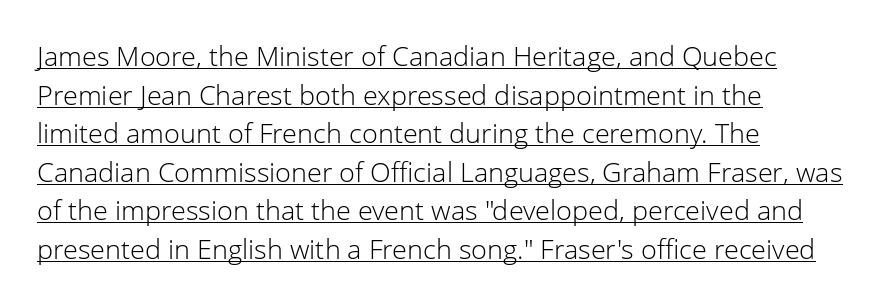
The image shows 27 px text type, upright; set left-aligned, normal line spacing (1.43x), normal letter spacing, underlined.
